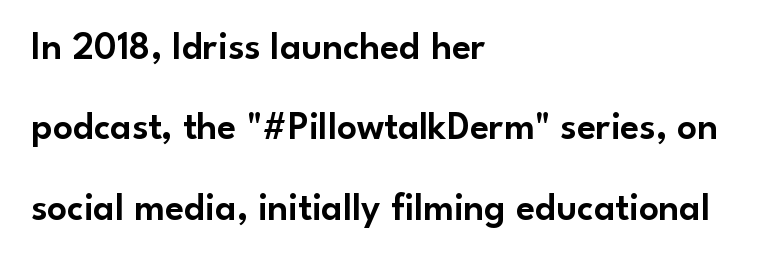
Just letters on the line, the space beneath them empty. Designer's note — italics off, roman on. Does the type have serifs? No, each stem ends abruptly. Rows of type keep a wide berth in the vertical direction.
